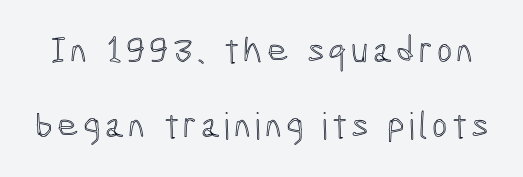
{"italic": "no", "width": "condensed", "x_height": "medium", "monospaced": "no", "underline": "no", "line_spacing": "loose", "line_spacing_ratio": 2.02, "glyph_px": 37}
